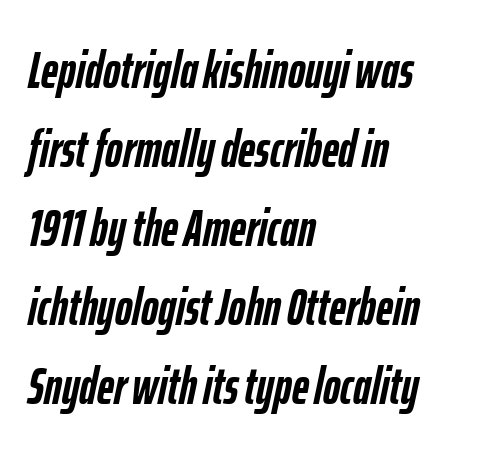
The image shows 52 px semibold, condensed type, italic (leaning right); set left-aligned, normal line spacing (1.52x), normal letter spacing, not underlined; low stroke contrast and a medium x-height.
